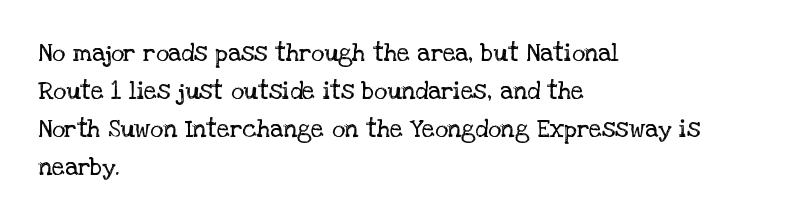
The image shows 25 px text type, upright; set left-aligned, normal line spacing (1.52x), normal letter spacing, not underlined.
